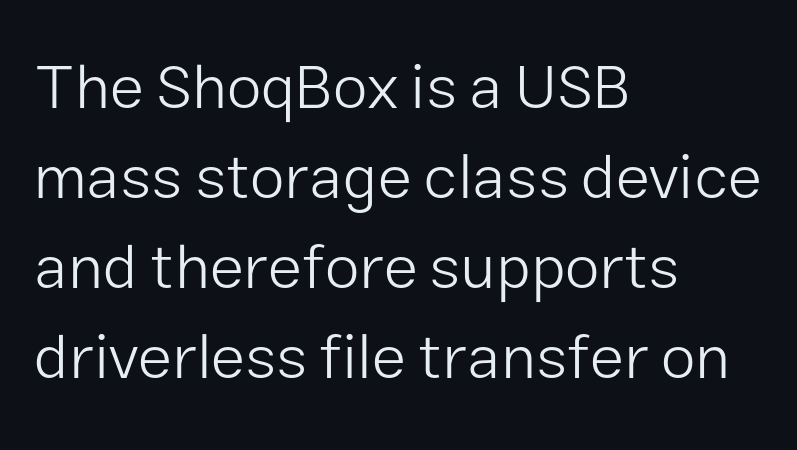
Q: Is the text bold? A: No.
Q: Is the text italic (slanted)? A: No, it is upright.
Q: Is the typeface a serif or a sans-serif typeface? A: Sans-serif.
Q: Is the text underlined? A: No.
Q: How is the paragraph aligned? A: Left-aligned.
Q: Is the spacing between letters normal or unusually wide? A: Normal.
Q: Is the spacing between lines tight, normal or loose? A: Normal.
Q: Width (condensed, normal, or wide)? A: Normal.
Q: Stroke contrast? A: Low.
Q: x-height? A: Medium.
Q: Monospaced? A: No.
